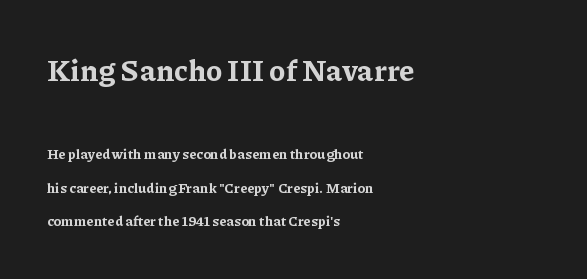
{"serif": "yes", "italic": "no", "bold": "yes", "weight": "bold", "width": "normal", "stroke_contrast": "low", "x_height": "medium", "monospaced": "no", "underline": "no", "align": "left", "line_spacing": "loose", "line_spacing_ratio": 2.4, "letter_spacing": "normal", "letter_spacing_em": 0.0, "larger_block": "first", "size_ratio": 2.14, "glyph_px": 30}
